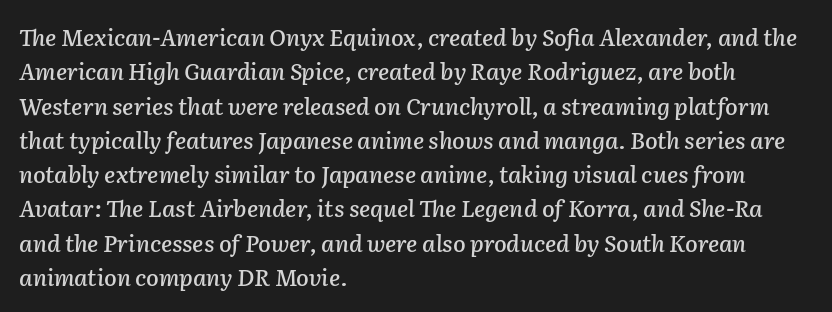
{"italic": "yes", "lean": "right", "slant_degrees": 2, "underline": "no", "align": "left", "line_spacing": "normal", "line_spacing_ratio": 1.49, "letter_spacing": "normal", "letter_spacing_em": 0.0, "glyph_px": 23}
